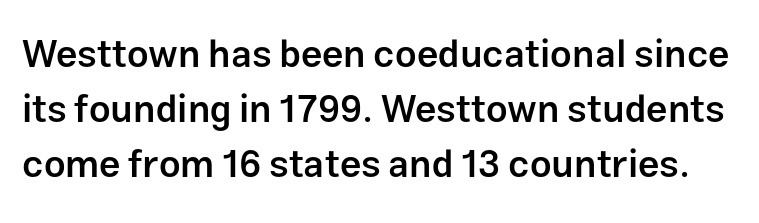
The image shows 38 px semibold sans-serif type, upright; set normal line spacing (1.45x), normal letter spacing, not underlined; low stroke contrast and a medium x-height.
